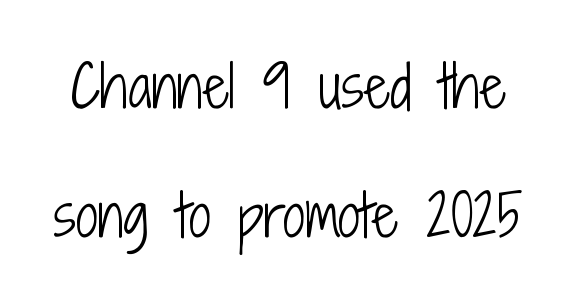
Successive baselines arrive slowly, with a big drop between each. Each letter's strokes conclude bluntly, with no projecting serifs. Only glyphs here, with clear space below each row. The line texture is even and compact thanks to regular tracking. Looks like regular typesetting: each glyph gets only the width it needs. The font's upright variant was chosen for this text.
